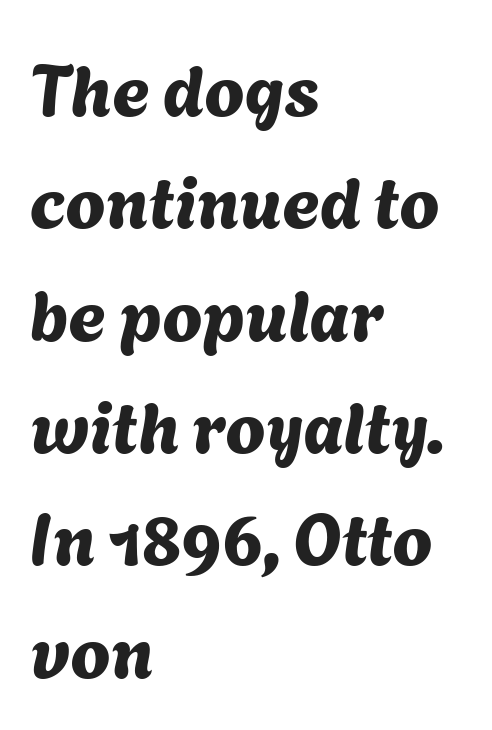
Q: Is the typeface a serif or a sans-serif typeface? A: Sans-serif.
Q: Is the text underlined? A: No.
Q: How is the paragraph aligned? A: Left-aligned.
Q: Is the spacing between letters normal or unusually wide? A: Normal.
Q: Is the spacing between lines tight, normal or loose? A: Normal.
Q: Width (condensed, normal, or wide)? A: Normal.
Q: Stroke contrast? A: Medium.
Q: x-height? A: Medium.
Q: Monospaced? A: No.
